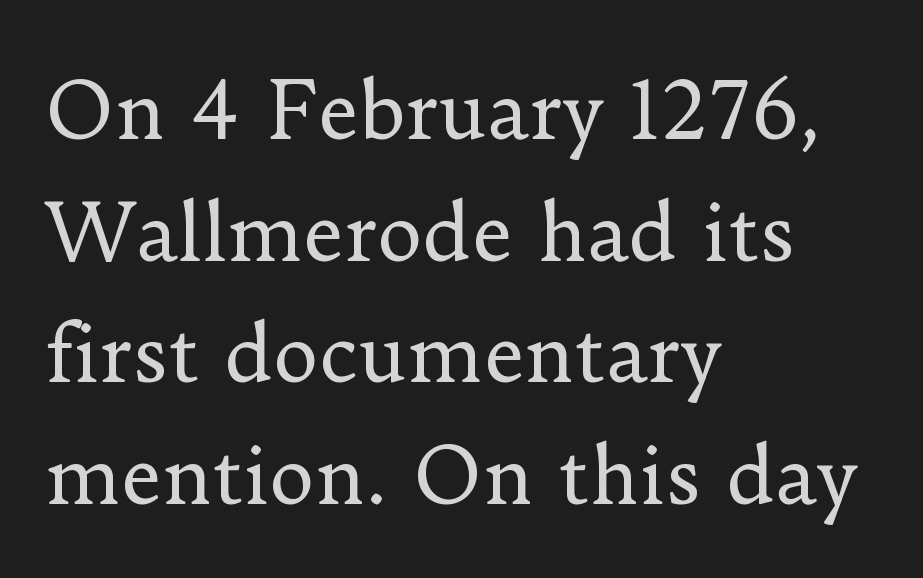
Every row of glyphs begins at an identical x-position on the left. Default kerning and tracking; the words read as compact shapes. Are there feet on the stems? There are — it's a serif. What's the leading like? Ordinary, nothing unusual. Check the space under the baseline: it is left empty.
